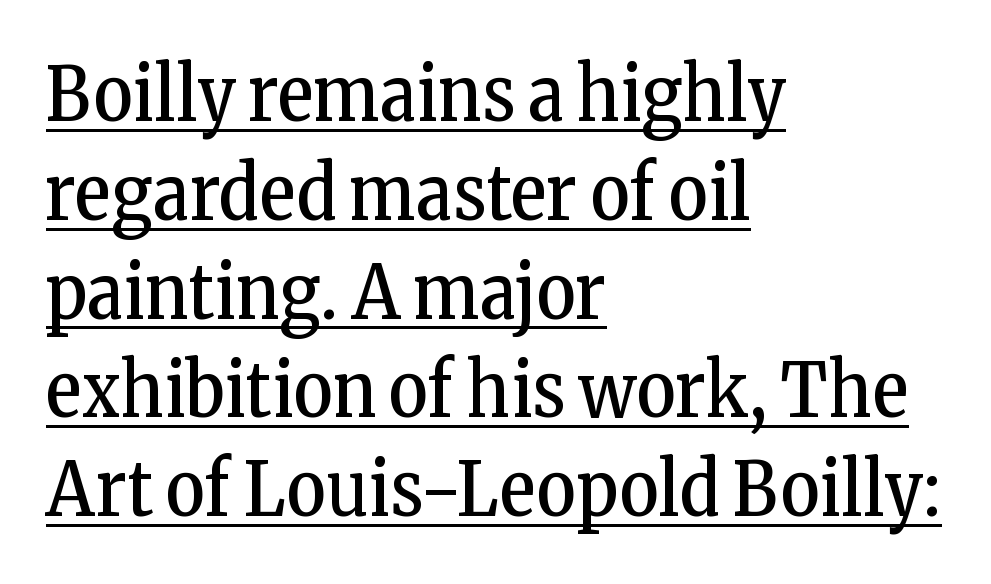
The image shows 76 px regular-weight, condensed serif type, upright; set left-aligned, normal line spacing (1.3x), normal letter spacing, underlined; low stroke contrast and a medium x-height.
